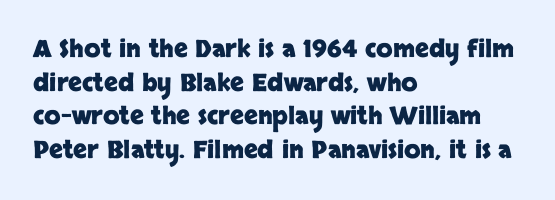
Q: Is the text bold? A: Yes.
Q: Is the text italic (slanted)? A: No, it is upright.
Q: Is the text underlined? A: No.
Q: How is the paragraph aligned? A: Left-aligned.
Q: Is the spacing between letters normal or unusually wide? A: Normal.
Q: Is the spacing between lines tight, normal or loose? A: Normal.
